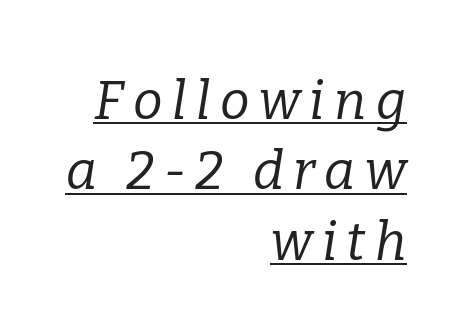
The image shows 53 px regular-weight serif type, italic (leaning right); set right-aligned, normal line spacing (1.33x), underlined; low stroke contrast and a medium x-height.
